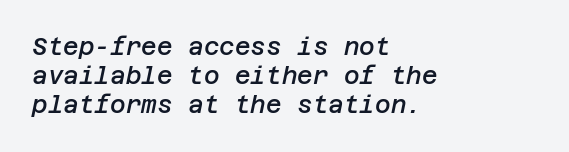
The characters look somewhat weighty, a semibold short of true bold. Notice how the stems are inclined rather than vertical — that's the hallmark of italics. Nobody touched the tracking dial on this one. Reading down the block, your eye returns to a fixed left position each line.
